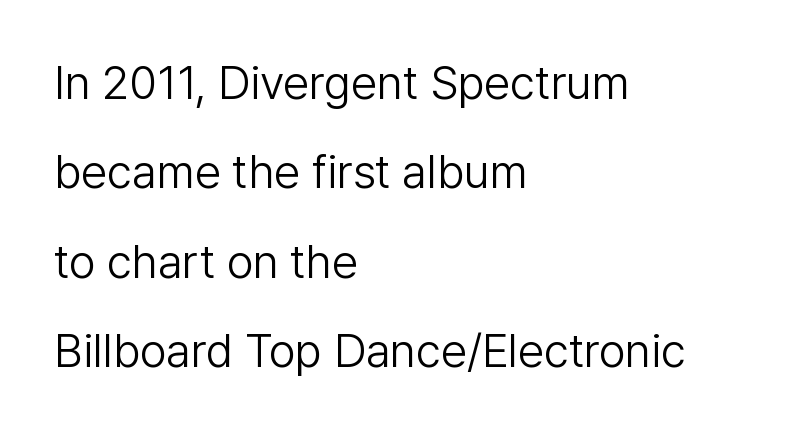
Weight class: somewhere from thin through regular. The paragraph shown leans on its left margin. Is this a fixed-width face? No — the glyphs have proportional, varying widths. Tall strokes in this sample are plumb rather than angled.
